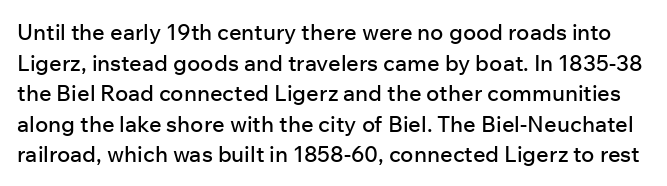
Is there much room between lines? A standard amount, neither cramped nor airy. This rendering features lettering with no underline. Compared with typical body copy, the letter spacing here is the same. In terms of posture, this sample is upright.
